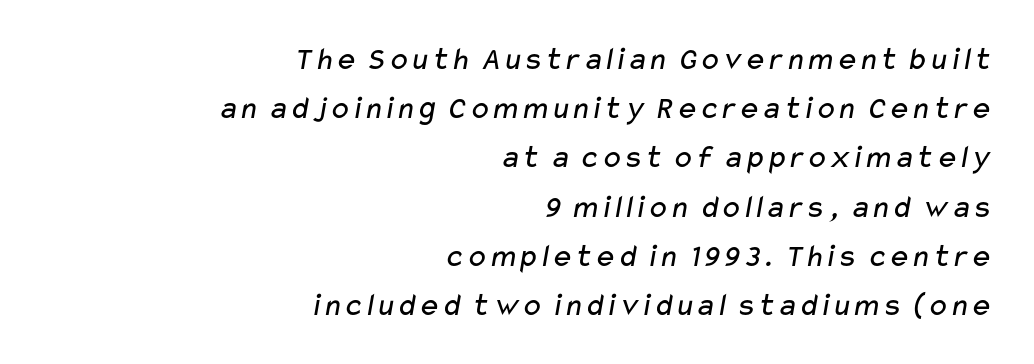
Alignment: flush right. Honestly, the row spacing looks completely unremarkable. This rendering employs a face without finishing strokes, i.e., a sans-serif. Clear beneath every line of the passage. The passage shown has conventional tracking throughout. Looks like regular typesetting: each glyph gets only the width it needs.
